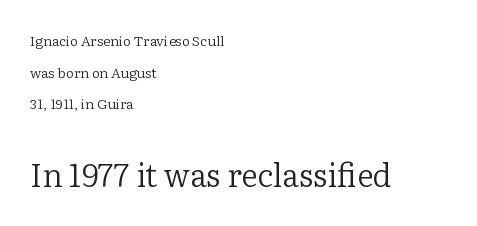
Q: Is the text bold? A: No.
Q: Is the text italic (slanted)? A: No, it is upright.
Q: Is the typeface a serif or a sans-serif typeface? A: Serif.
Q: Is the text underlined? A: No.
Q: How is the paragraph aligned? A: Left-aligned.
Q: Is the spacing between letters normal or unusually wide? A: Normal.
Q: Is the spacing between lines tight, normal or loose? A: Loose.
Q: Which block of text is set in a larger size, the first (top) or the second (bottom)? A: The second (bottom) one.
Q: Width (condensed, normal, or wide)? A: Normal.
Q: Stroke contrast? A: Low.
Q: x-height? A: Medium.
Q: Monospaced? A: No.
